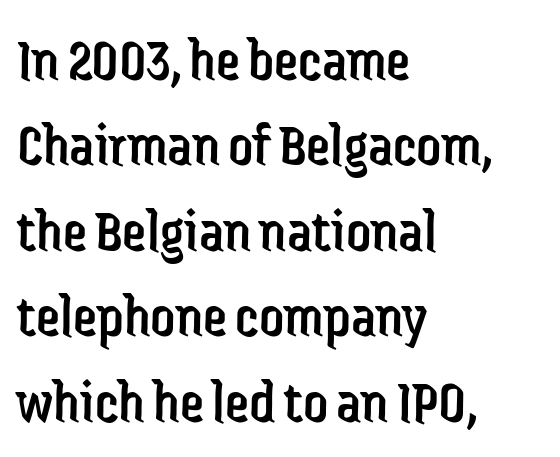
{"serif": "no", "italic": "no", "bold": "no", "weight": "regular", "width": "condensed", "stroke_contrast": "low", "x_height": "medium", "monospaced": "no", "underline": "no", "align": "left", "line_spacing": "normal", "line_spacing_ratio": 1.4, "letter_spacing": "normal", "letter_spacing_em": 0.0, "glyph_px": 61}
